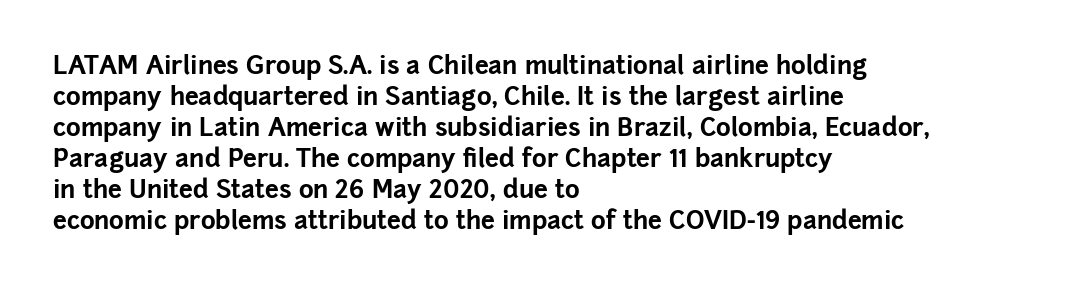
The image shows 25 px bold type, upright; set left-aligned, line spacing 1.24x, normal letter spacing, not underlined.
